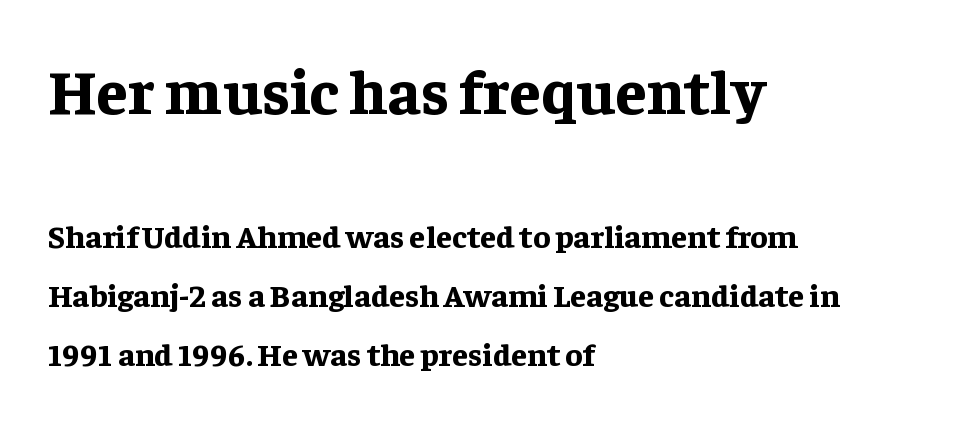
Between these two stacked blocks, the higher one wins on size. The passage shown is typed in a proportional face where columns would drift. Lines of text with bare space underneath. The text block is weighted toward the left margin, trailing off unevenly rightward. Does the type have serifs? Yes, each stem ends in a small foot. Vertical strokes here are truly vertical.
